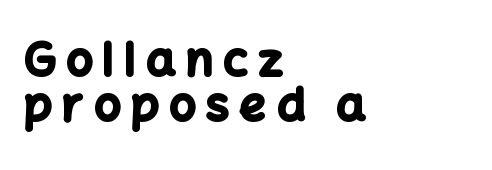
The image shows 46 px bold sans-serif type, upright; set left-aligned, tight line spacing (0.97x), unusually wide letter spacing (+0.23 em), not underlined; low stroke contrast and a medium x-height.
